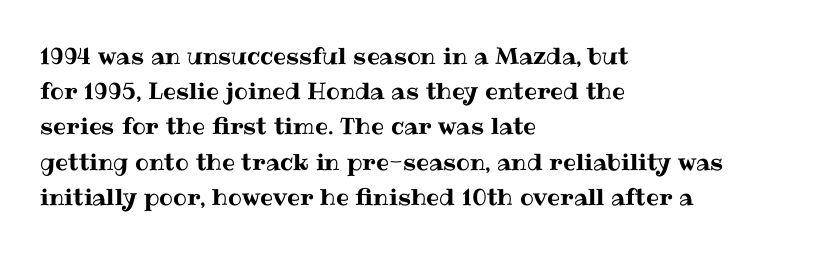
Q: Is the text italic (slanted)? A: No, it is upright.
Q: Is the text underlined? A: No.
Q: How is the paragraph aligned? A: Left-aligned.
Q: Is the spacing between letters normal or unusually wide? A: Normal.
Q: Is the spacing between lines tight, normal or loose? A: Normal.
